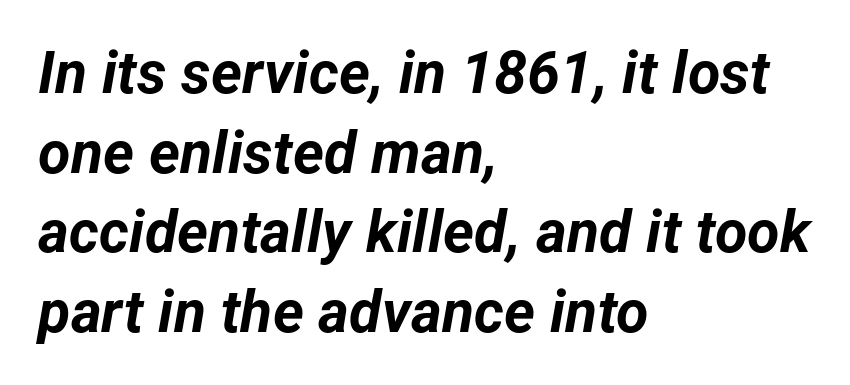
The area under the type is left untouched. Look at the stroke-to-counter ratio: heavy, a bold. Look at the tracking — it's just the regular setting, nothing added. The axis of the letterforms is tilted away from vertical. Layout note: lines flush left.
